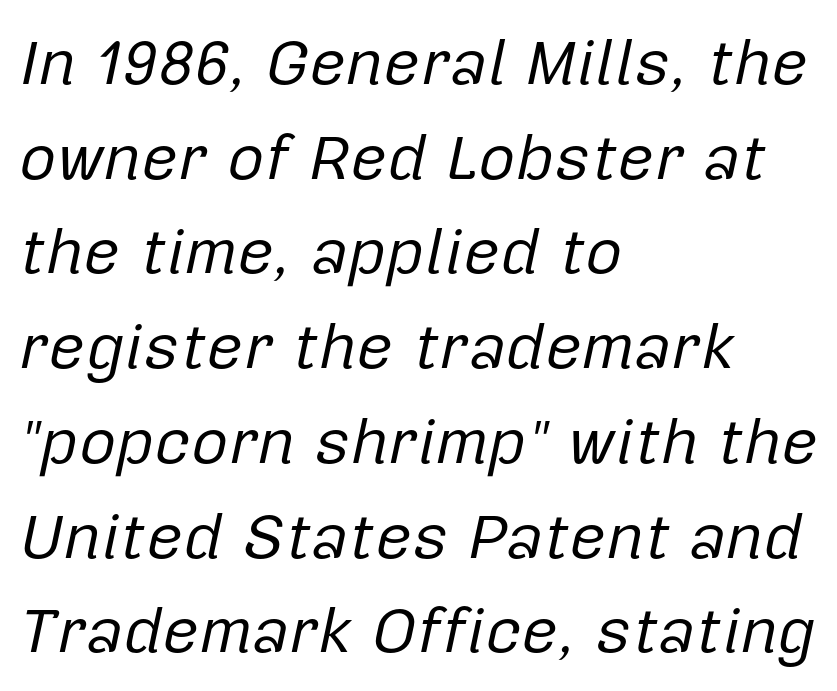
{"italic": "yes", "lean": "right", "slant_degrees": 12, "bold": "no", "weight": "regular", "width": "normal", "stroke_contrast": "low", "x_height": "medium", "monospaced": "no", "underline": "no", "align": "left", "line_spacing": "normal", "line_spacing_ratio": 1.48, "letter_spacing": "normal", "letter_spacing_em": 0.0, "glyph_px": 64}
